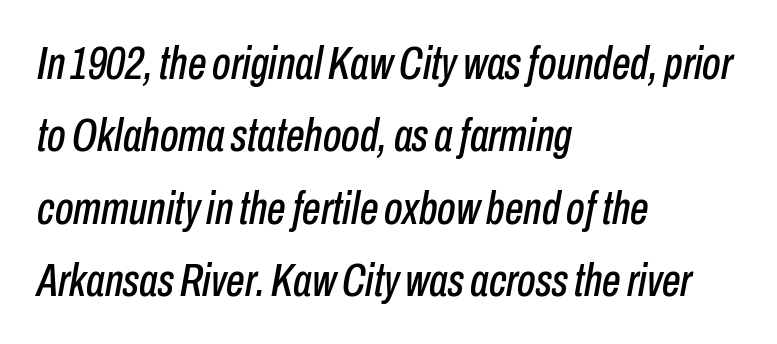
Anything drawn beneath the words? Only blank space. This rendering uses left alignment, leaving the right contour irregular. You could call the tracking neutral — neither tight nor loose. Each new line begins a customary step beneath the previous one. The specimen reads as italic at a glance. The face used here is proportionally spaced, like ordinary book or web type.
